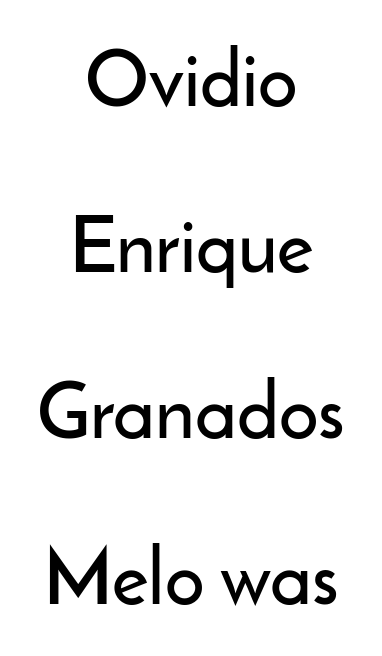
Q: Is the text italic (slanted)? A: No, it is upright.
Q: Is the typeface a serif or a sans-serif typeface? A: Sans-serif.
Q: Is the text underlined? A: No.
Q: How is the paragraph aligned? A: Centered.
Q: Is the spacing between letters normal or unusually wide? A: Normal.
Q: Is the spacing between lines tight, normal or loose? A: Loose.
Q: Width (condensed, normal, or wide)? A: Normal.
Q: Stroke contrast? A: Low.
Q: x-height? A: Small.
Q: Monospaced? A: No.
